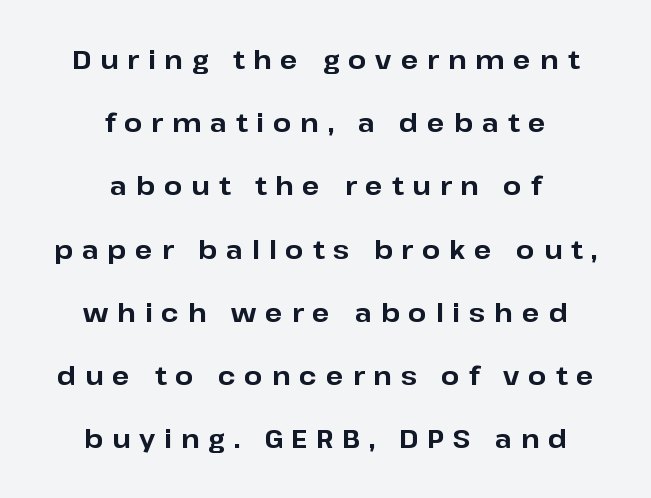
Neither beginnings nor endings align; midpoints do. A dark, heavy texture on the line: the type is bold. This is roman type, the default non-slanted kind. Leading is clearly above the norm, producing a sparse column. Check under the words: just untouched page. The tracking reads as deliberately expanded to a designer's eye.
